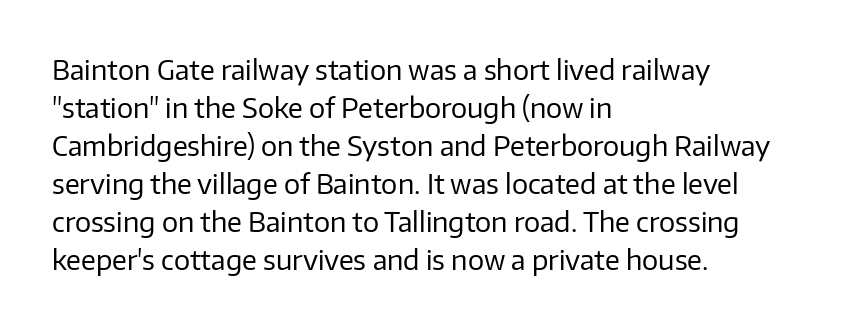
The designer left line spacing at the default. A classic flush-left, rag-right setting is used for this passage. The font sits on the lighter half of the weight spectrum, regular included. The letters stand straight up with perfectly vertical stems. No word sits above an underline.
